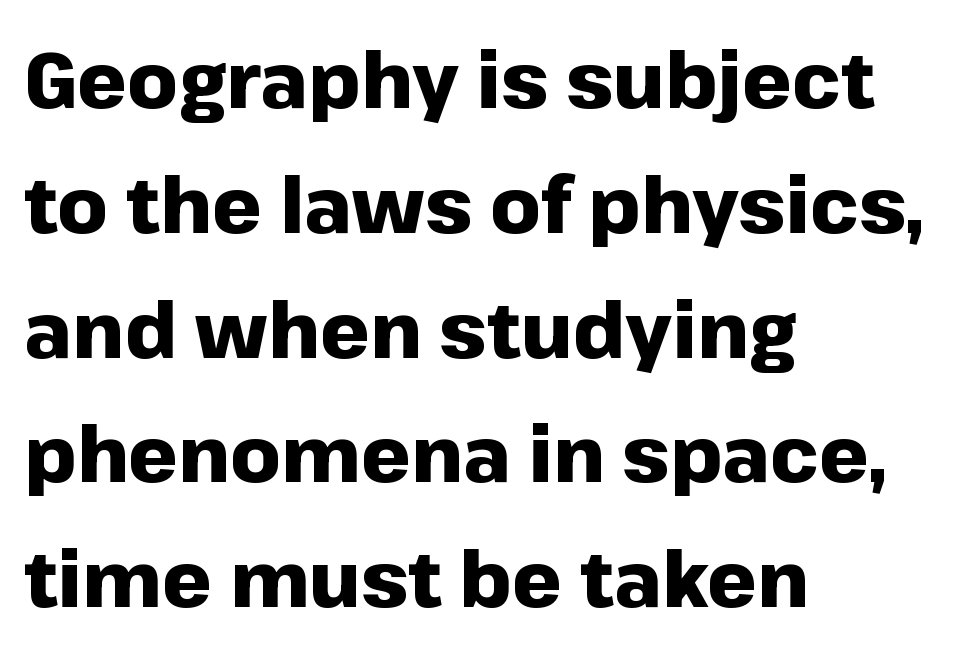
Q: Is the text bold? A: Yes.
Q: Is the text italic (slanted)? A: No, it is upright.
Q: Is the typeface a serif or a sans-serif typeface? A: Sans-serif.
Q: Is the text underlined? A: No.
Q: How is the paragraph aligned? A: Left-aligned.
Q: Is the spacing between letters normal or unusually wide? A: Normal.
Q: Is the spacing between lines tight, normal or loose? A: Normal.
Q: Width (condensed, normal, or wide)? A: Normal.
Q: Stroke contrast? A: Low.
Q: x-height? A: Medium.
Q: Monospaced? A: No.
